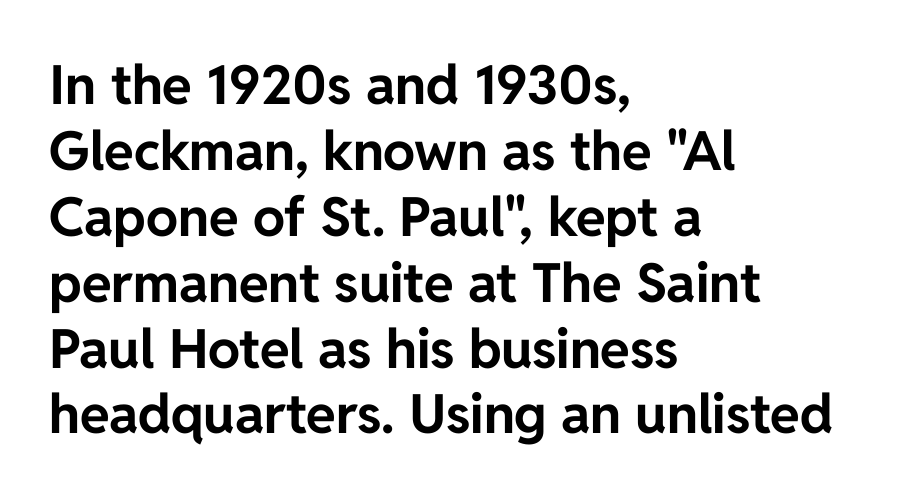
Does the copy run flush right? No — it runs flush left. Compared with typical body copy, the letter spacing here is the same. Here the designer chose a conventional face with non-uniform glyph widths. Lines of text with bare space underneath.
